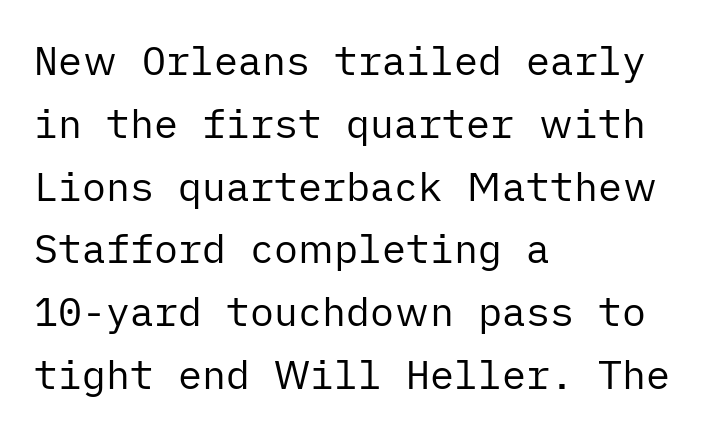
The rows are spaced the way most documents space them. Glyph-to-glyph distance matches everyday printed text. Is the block centered? No — it sits flush against the left margin. A light-to-regular cut is what we see here. Decoration check: the copy has no underline.
